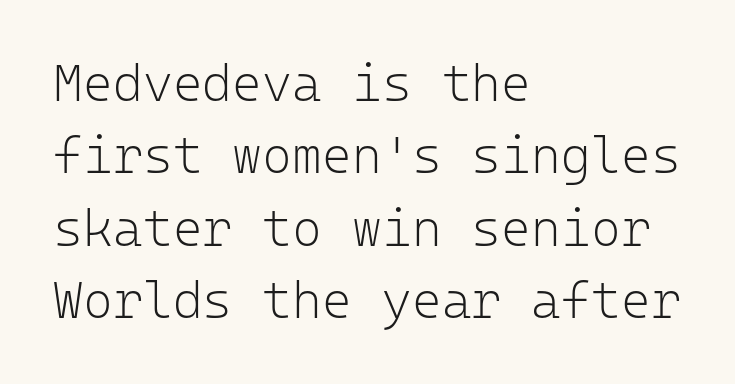
{"serif": "no", "italic": "no", "bold": "no", "weight": "light", "width": "normal", "stroke_contrast": "low", "x_height": "medium", "monospaced": "yes", "underline": "no", "align": "left", "line_spacing": "normal", "line_spacing_ratio": 1.42, "letter_spacing": "normal", "letter_spacing_em": 0.0, "glyph_px": 51}
